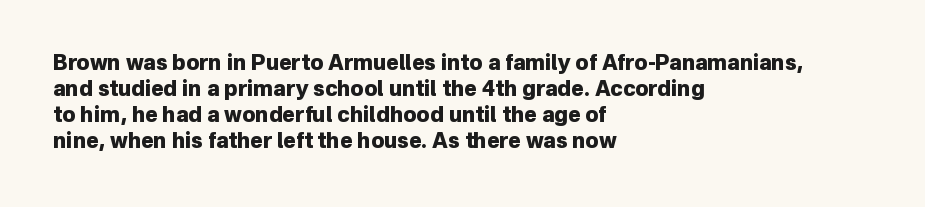
The strokes are fattened all the way to bold. Visually the block forms a straight wall on the left and a jagged coastline on the right. A typesetter would mark this as roman, not italic. The words here are not underlined.
